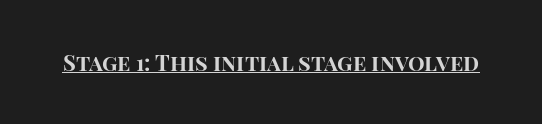
The image shows 22 px bold type, upright; set normal letter spacing, underlined.
